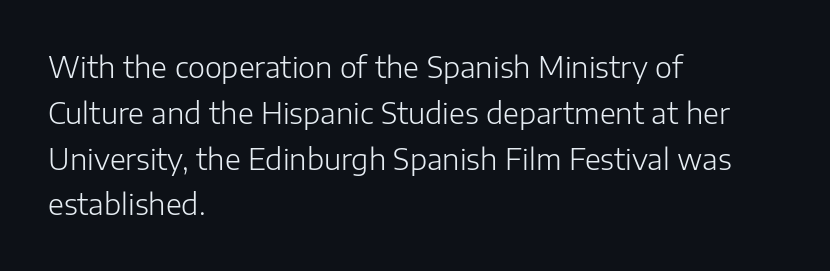
The image shows 29 px light sans-serif type, upright; set left-aligned, normal line spacing (1.58x), normal letter spacing, not underlined; low stroke contrast and a medium x-height.
